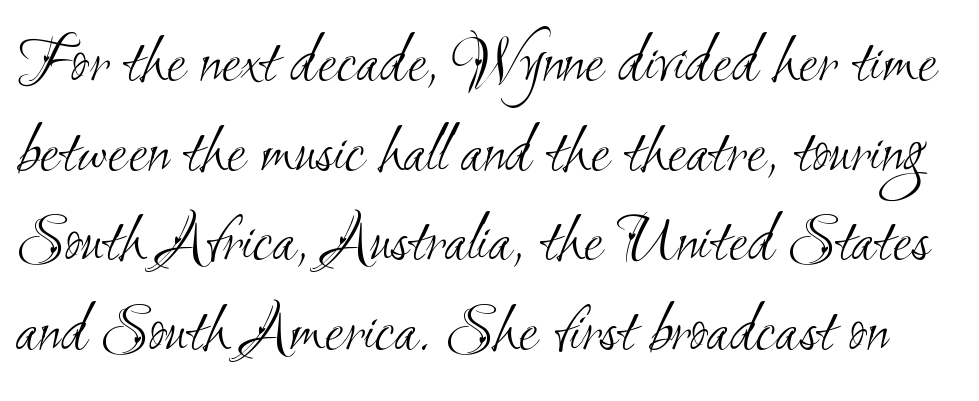
The rendering uses a moderate line-height, typical for paragraphs. Check the space under the baseline: it is left empty. Think standard paragraph weight, or any step lighter than that. Is this a fixed-width face? No — the glyphs have proportional, varying widths. This is sans-serif lettering, the kind often seen on screens and signage. Glyph-to-glyph distance matches everyday printed text.
